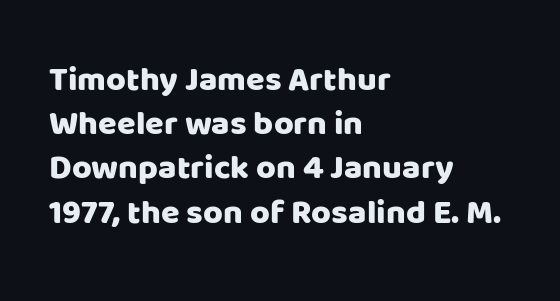
The string is rendered with underlining switched off. Spacing verdict: proportional, widths tailored to each character. Posture: upright roman. Regarding serifs, this sample does without them. Notice how the passage keeps a crisp vertical edge on the left only. This sample uses plain, unmodified letter spacing.
